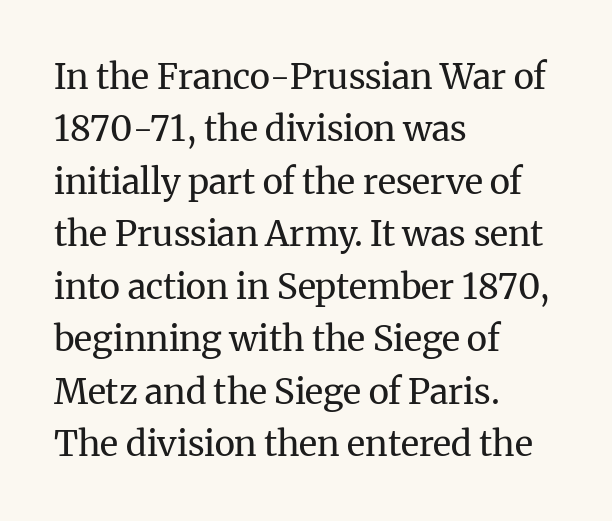
{"serif": "yes", "italic": "no", "bold": "no", "weight": "regular", "width": "normal", "stroke_contrast": "medium", "x_height": "medium", "monospaced": "no", "underline": "no", "align": "left", "line_spacing": "normal", "line_spacing_ratio": 1.5, "letter_spacing": "normal", "letter_spacing_em": 0.0, "glyph_px": 35}
